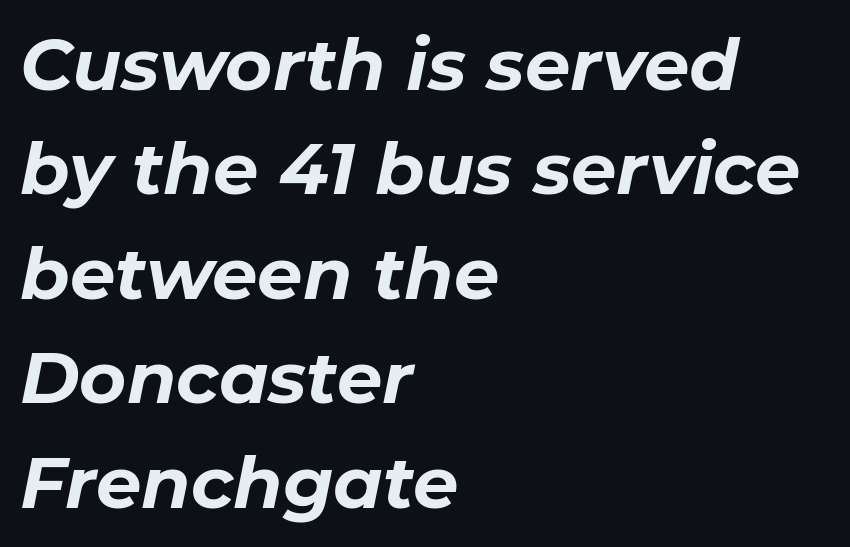
The image shows 72 px bold type, italic (leaning right); set left-aligned, normal line spacing (1.45x), normal letter spacing, not underlined; low stroke contrast and a medium x-height.
